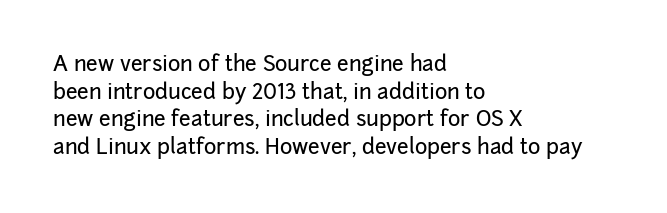
The image shows 21 px text type, upright; set left-aligned, normal line spacing (1.31x), normal letter spacing, not underlined.
